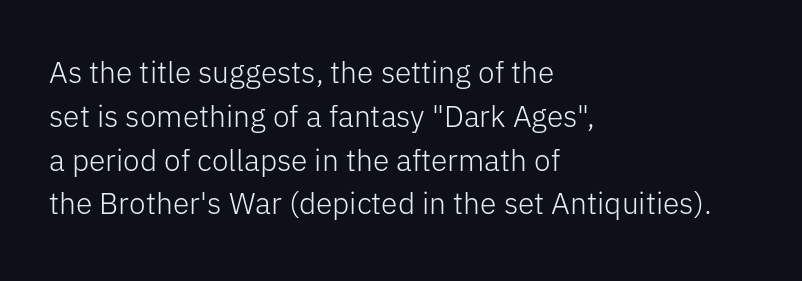
The image shows 30 px light sans-serif type, upright; set left-aligned, normal line spacing (1.46x), normal letter spacing, not underlined; low stroke contrast and a medium x-height.
